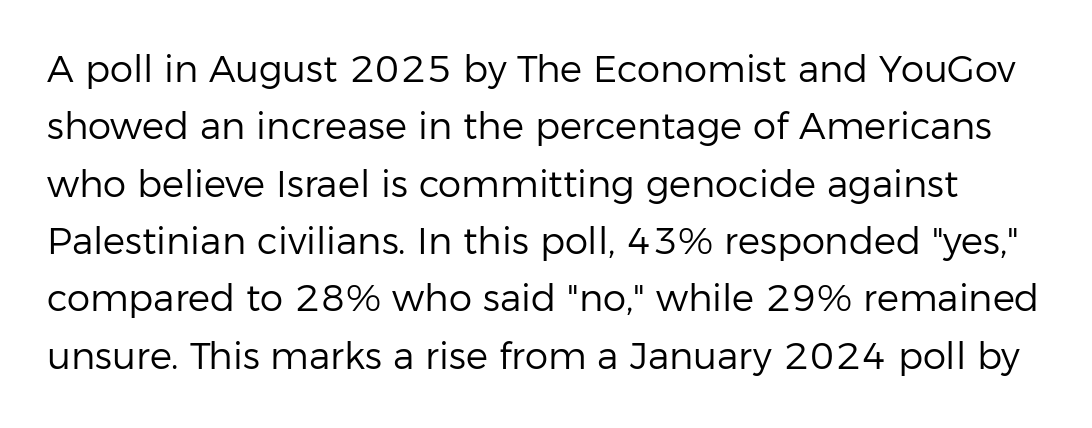
{"serif": "no", "italic": "no", "bold": "no", "weight": "regular", "width": "normal", "stroke_contrast": "low", "x_height": "medium", "monospaced": "no", "underline": "no", "line_spacing": "normal", "line_spacing_ratio": 1.55, "letter_spacing": "normal", "letter_spacing_em": 0.0, "glyph_px": 37}
